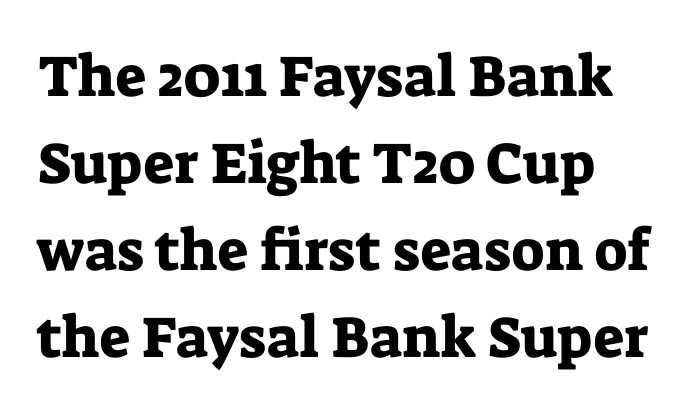
The image shows 58 px serif type, upright; set left-aligned, normal line spacing (1.5x), normal letter spacing, not underlined; low stroke contrast and a medium x-height.
